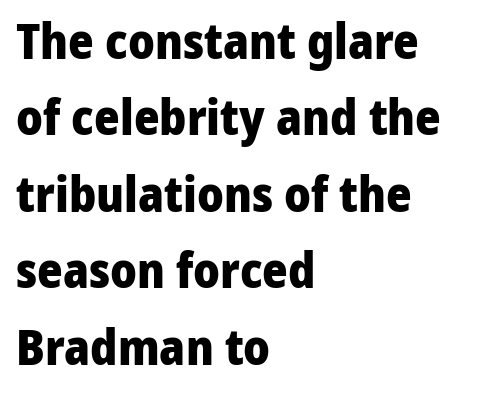
{"serif": "no", "italic": "no", "bold": "yes", "weight": "heavy", "width": "normal", "stroke_contrast": "low", "x_height": "medium", "monospaced": "no", "underline": "no", "align": "left", "line_spacing": "normal", "line_spacing_ratio": 1.56, "letter_spacing": "normal", "letter_spacing_em": 0.0, "glyph_px": 49}
